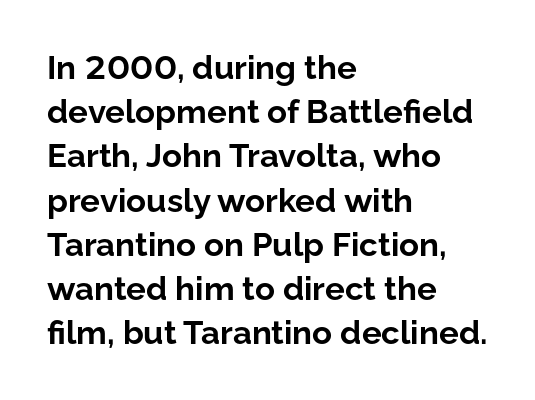
{"serif": "no", "italic": "no", "bold": "yes", "weight": "bold", "width": "normal", "stroke_contrast": "low", "x_height": "medium", "monospaced": "no", "underline": "no", "align": "left", "line_spacing": "normal", "line_spacing_ratio": 1.34, "letter_spacing": "normal", "letter_spacing_em": 0.0, "glyph_px": 33}
